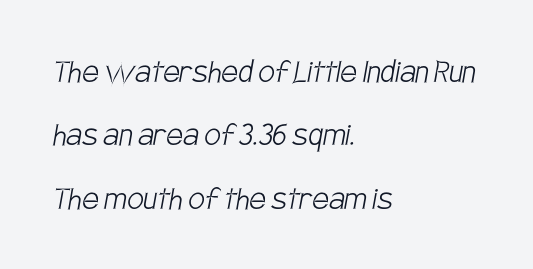
Only glyphs here, with clear space below each row. These lines are set flush left with a ragged right edge. Nope, no serifs anywhere on these letters. The weight would be labelled regular, book, light, or lighter still.
